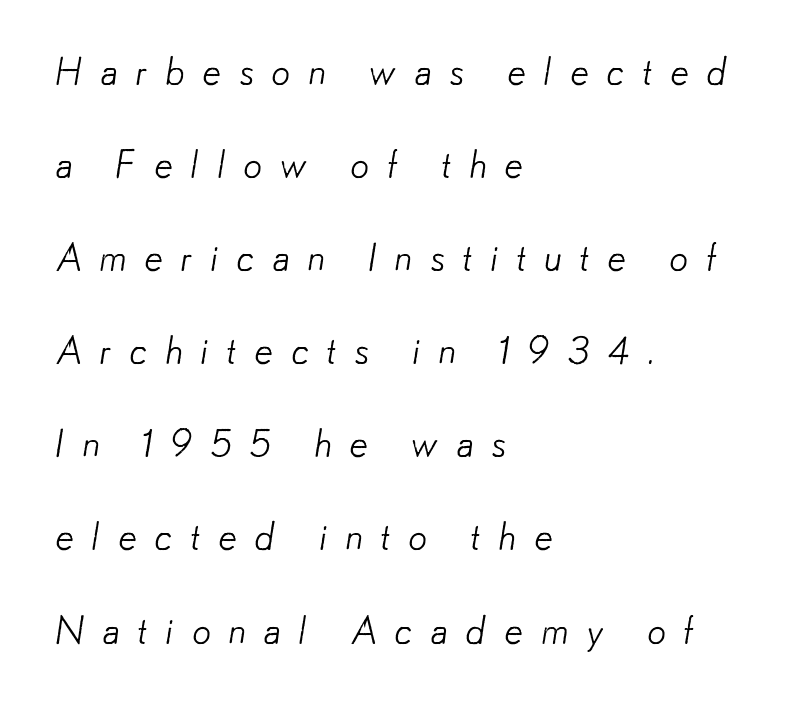
{"serif": "no", "bold": "no", "weight": "light", "width": "normal", "stroke_contrast": "low", "x_height": "small", "monospaced": "no", "underline": "no", "align": "left", "line_spacing": "loose", "line_spacing_ratio": 2.45, "letter_spacing": "wide", "letter_spacing_em": 0.45, "glyph_px": 38}
